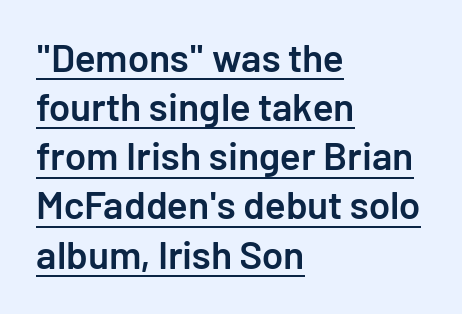
The image shows 39 px semibold sans-serif type, upright; set left-aligned, normal line spacing (1.26x), normal letter spacing, underlined; low stroke contrast and a medium x-height.
